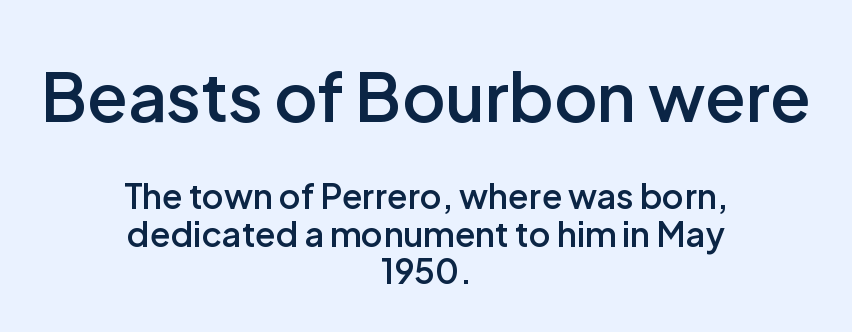
{"serif": "no", "italic": "no", "bold": "semi", "weight": "semibold", "width": "normal", "stroke_contrast": "low", "x_height": "medium", "monospaced": "no", "underline": "no", "align": "center", "line_spacing": "tight", "line_spacing_ratio": 1.11, "letter_spacing": "normal", "letter_spacing_em": 0.0, "larger_block": "first", "size_ratio": 1.97, "glyph_px": 67}
